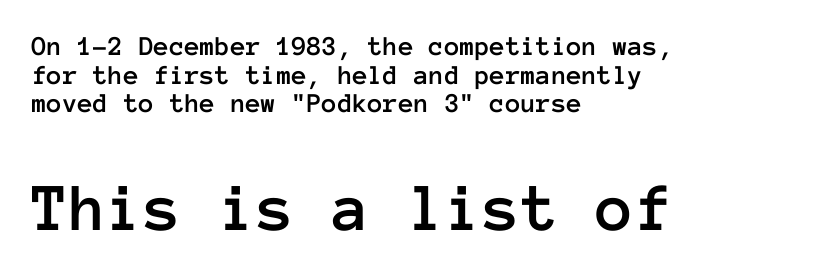
The image shows 69 px text type, upright, monospaced; set left-aligned, tight line spacing (1.02x), normal letter spacing, not underlined; the second (bottom) block is 2.46x larger; low stroke contrast and a medium x-height.
